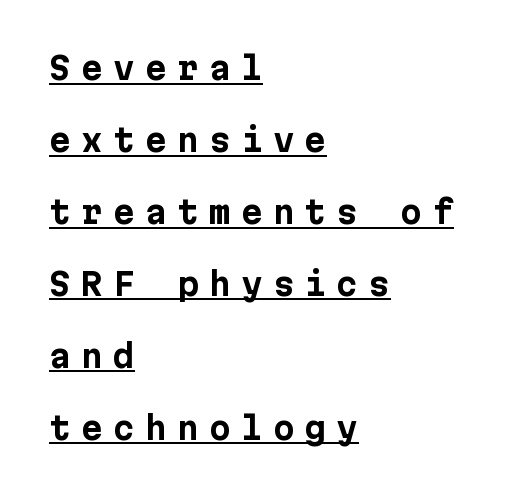
{"serif": "no", "italic": "no", "bold": "yes", "weight": "bold", "width": "normal", "stroke_contrast": "low", "x_height": "medium", "underline": "yes", "align": "left", "line_spacing": "loose", "line_spacing_ratio": 2.32, "letter_spacing": "wide", "letter_spacing_em": 0.33, "glyph_px": 31}
